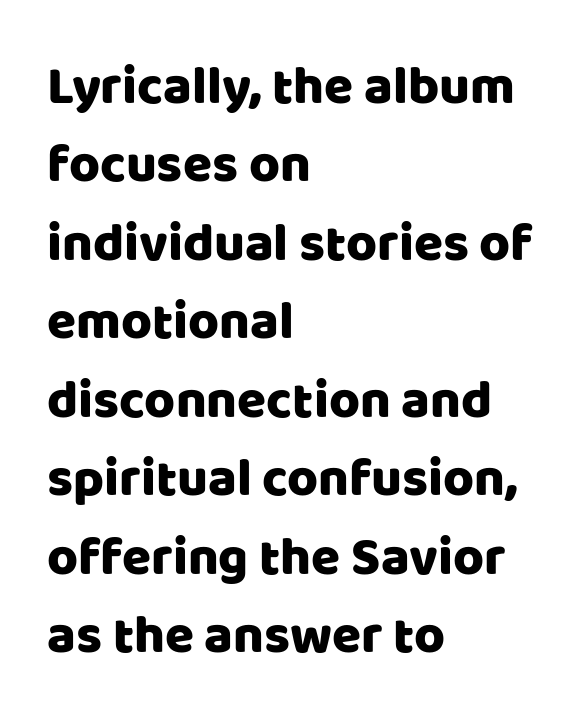
The image shows 53 px sans-serif type, upright; set left-aligned, normal line spacing (1.48x), normal letter spacing, not underlined; low stroke contrast and a large x-height.
